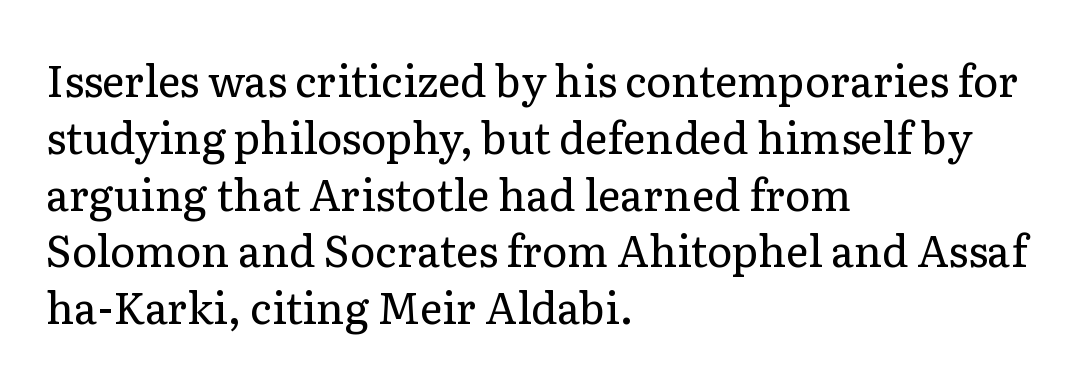
The line texture is even and compact thanks to regular tracking. This sample uses an upright cut, with every glyph sitting square on the baseline. Does the leading feel generous? No, just average. Horizontal alignment here is leftward, the default for most running prose. The letters advance in unequal steps, a hallmark of proportional type. The zone under the glyphs is completely vacant.
